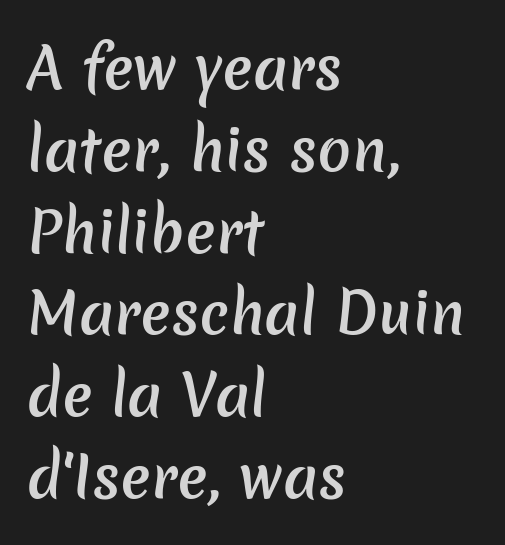
Q: Is the text bold? A: Semi-bold.
Q: Is the typeface a serif or a sans-serif typeface? A: Sans-serif.
Q: Is the text underlined? A: No.
Q: How is the paragraph aligned? A: Left-aligned.
Q: Is the spacing between letters normal or unusually wide? A: Normal.
Q: Is the spacing between lines tight, normal or loose? A: Normal.
Q: Width (condensed, normal, or wide)? A: Normal.
Q: Stroke contrast? A: Low.
Q: x-height? A: Medium.
Q: Monospaced? A: No.
